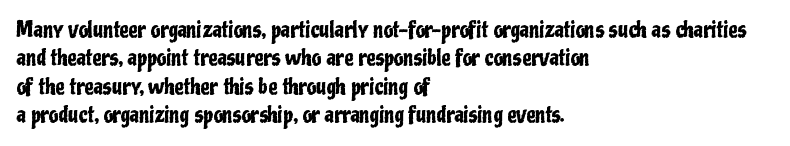
Posture: upright roman. The foot of each line stays bare and open. The passage shown stacks its lines at a standard gap. Alignment: flush left. The horizontal fit of the characters is conventional and even.
